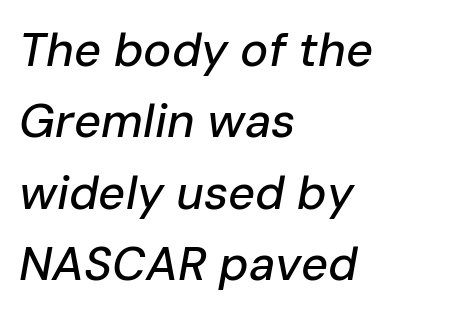
The image shows 47 px text type, italic (leaning right); set left-aligned, normal line spacing (1.52x), normal letter spacing, not underlined; low stroke contrast and a medium x-height.
